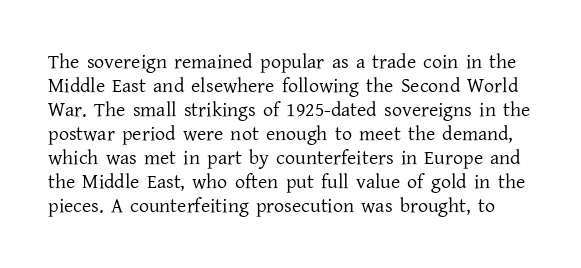
The image shows 20 px text type, upright; set line spacing 1.2x, normal letter spacing, not underlined.
